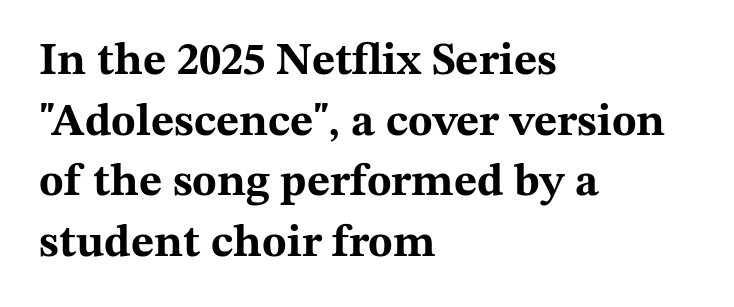
The image shows 45 px bold, wide serif type, upright; set left-aligned, normal line spacing (1.35x), normal letter spacing, not underlined; medium stroke contrast and a medium x-height.
